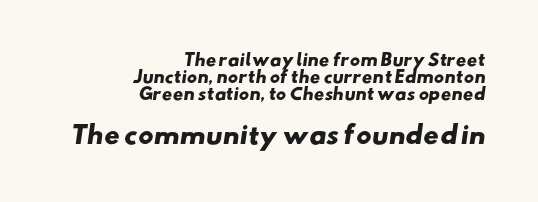
Compare the two chunks: the lower has the greater cap height. Stroke thickness is high; the sample reads as a true bold. Compared with typical body copy, the letter spacing here is the same. The block of text is dense from top to bottom, with scant space between rows. The string is rendered with underlining switched off. A flush-right, rag-left setting is used for this passage.
